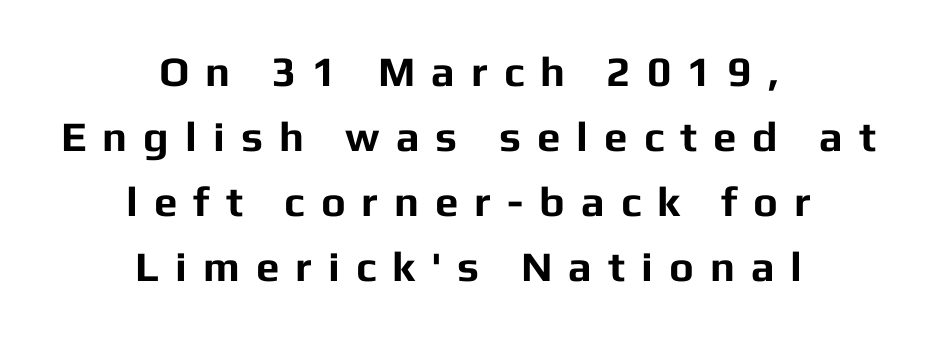
Q: Is the text bold? A: Yes.
Q: Is the text italic (slanted)? A: No, it is upright.
Q: Is the typeface a serif or a sans-serif typeface? A: Sans-serif.
Q: Is the text underlined? A: No.
Q: How is the paragraph aligned? A: Centered.
Q: Is the spacing between letters normal or unusually wide? A: Unusually wide.
Q: Is the spacing between lines tight, normal or loose? A: Normal.
Q: Width (condensed, normal, or wide)? A: Normal.
Q: Stroke contrast? A: Low.
Q: x-height? A: Medium.
Q: Monospaced? A: No.
